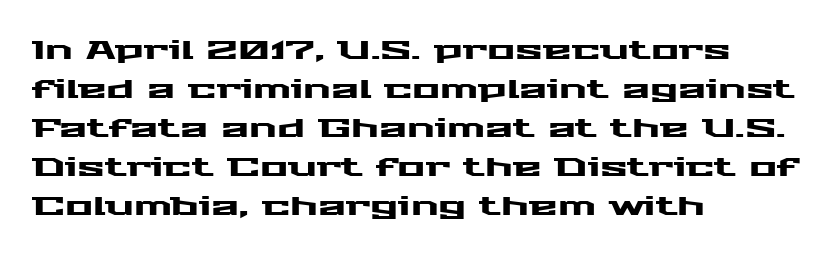
The compositor pushed each line to the left boundary. Every stem runs plumb, perpendicular to the baseline. This sample keeps an unexceptional amount of space between lines. Here the glyphs are tracked normally, forming tight word shapes. Descender tails drop into unmarked territory.
